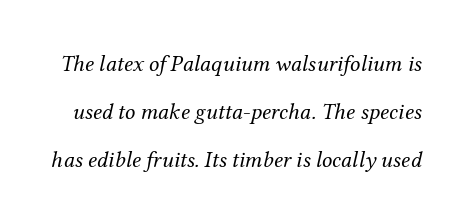
Q: Is the text bold? A: No.
Q: Is the text italic (slanted)? A: Yes, it leans right by about 12 degrees.
Q: Is the text underlined? A: No.
Q: Is the spacing between letters normal or unusually wide? A: Normal.
Q: Is the spacing between lines tight, normal or loose? A: Loose.
